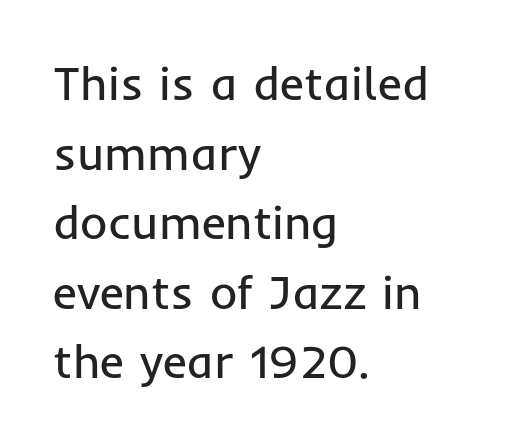
Examine the stroke ends and you'll find no serifs. The gap between lines stays unmarked. The font is comparable to plain body text, perhaps lighter. Varying glyph widths throughout — classic text-font behaviour. Left-aligned paragraph, ragged on the right.
